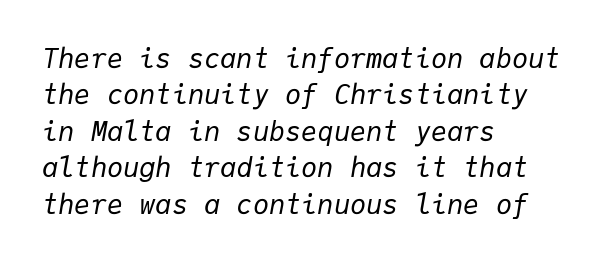
{"italic": "yes", "lean": "right", "slant_degrees": 9, "bold": "no", "underline": "no", "align": "left", "line_spacing": "normal", "line_spacing_ratio": 1.35, "letter_spacing": "normal", "letter_spacing_em": 0.0, "glyph_px": 27}
